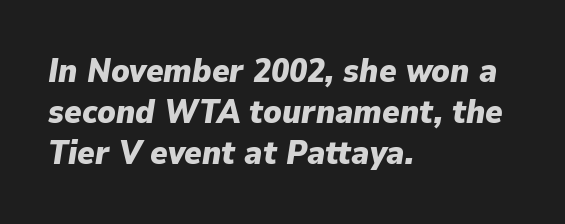
Q: Is the text bold? A: Yes.
Q: Is the text italic (slanted)? A: Yes, it leans right by about 9 degrees.
Q: Is the text underlined? A: No.
Q: How is the paragraph aligned? A: Left-aligned.
Q: Is the spacing between letters normal or unusually wide? A: Normal.
Q: Width (condensed, normal, or wide)? A: Normal.
Q: Stroke contrast? A: Low.
Q: x-height? A: Medium.
Q: Monospaced? A: No.
